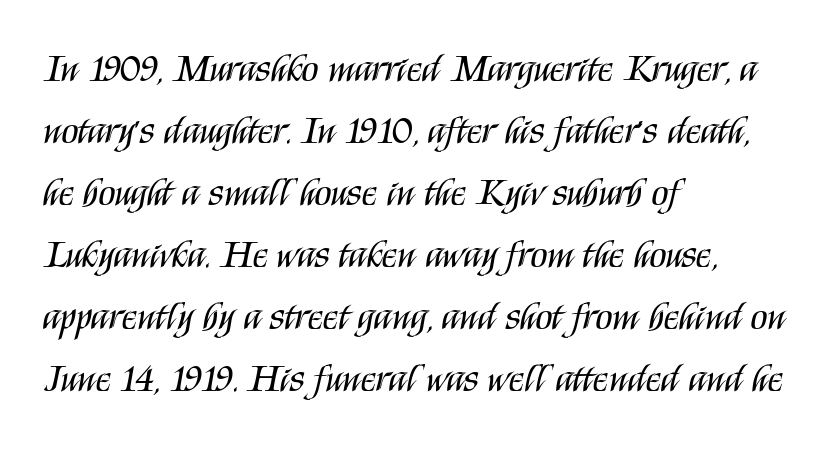
One-word summary of the alignment: left. Short note: letters normally spaced. Note: no serifs on the glyphs. Proportional: the letters do not fall into vertical columns.
